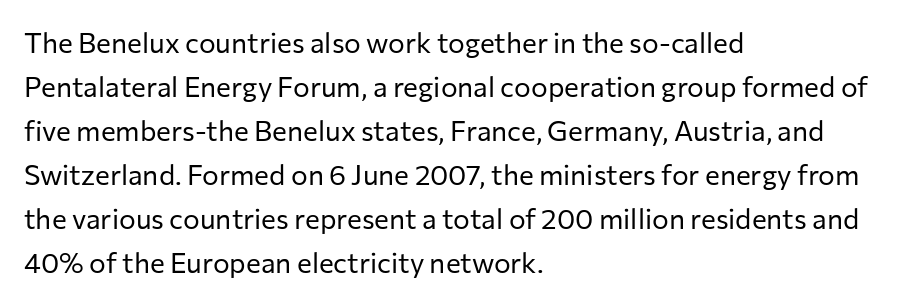
The image shows 28 px regular-weight sans-serif type, upright; set left-aligned, normal line spacing (1.57x), normal letter spacing, not underlined; low stroke contrast and a medium x-height.
